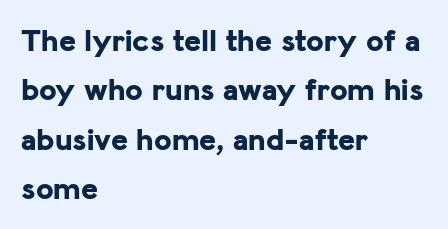
The baseline area is clear. The passage shown is typed in a proportional face where columns would drift. Italic: no, the glyphs are upright roman. These words are printed bold, with thick strokes throughout. This sample keeps an unexceptional amount of space between lines.
